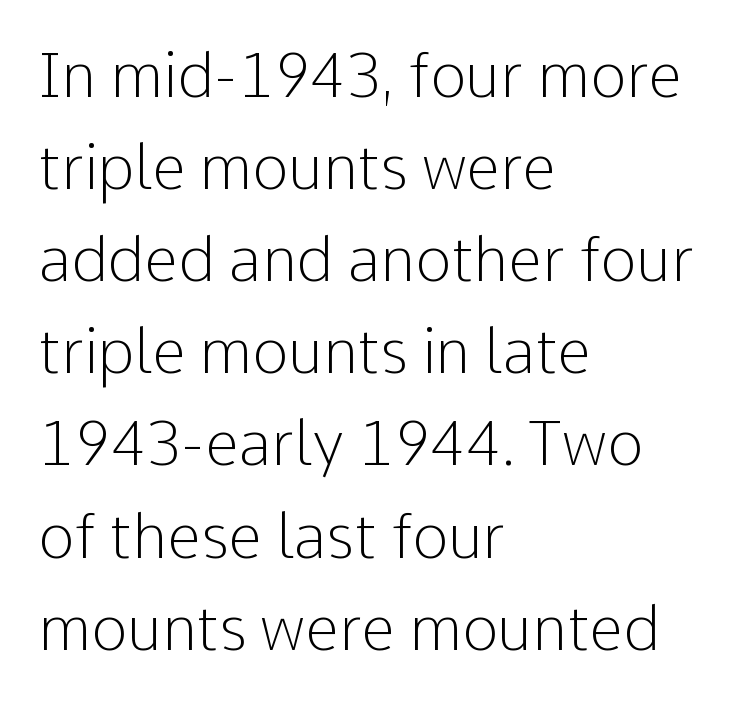
The rows are spaced the way most documents space them. The type sits square on the baseline with zero lean. Honestly, the letter spacing is just normal — you wouldn't notice it. The paragraph has a hard left edge and a soft right edge.
